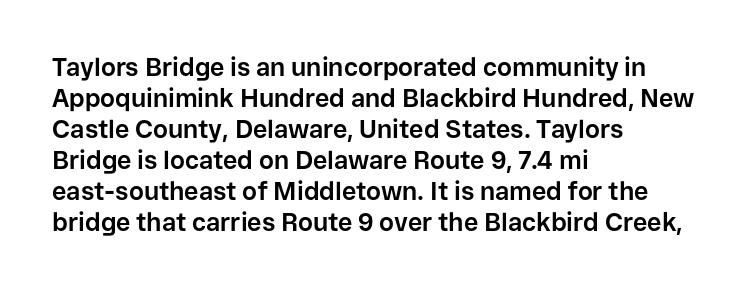
Q: Is the text bold? A: Yes.
Q: Is the text italic (slanted)? A: No, it is upright.
Q: Is the text underlined? A: No.
Q: How is the paragraph aligned? A: Left-aligned.
Q: Is the spacing between letters normal or unusually wide? A: Normal.
